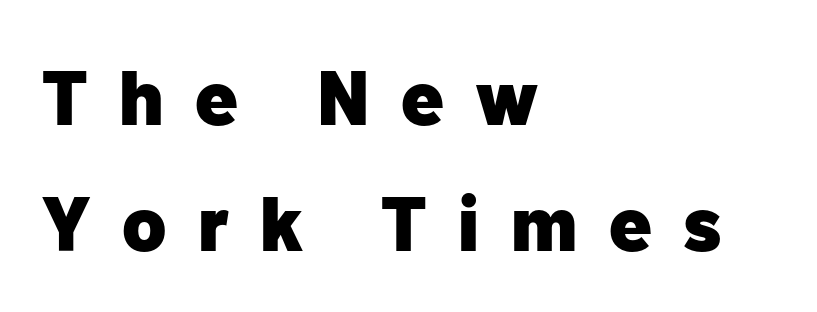
The image shows 77 px heavy sans-serif type, upright; set left-aligned, normal line spacing (1.64x), unusually wide letter spacing (+0.41 em), not underlined; low stroke contrast and a medium x-height.
